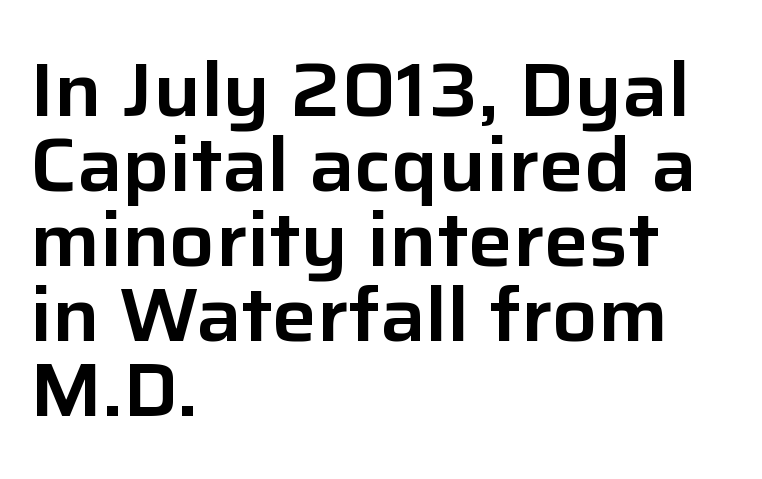
Rows of type sit shoulder to shoulder in the vertical direction. The designer went with a sans here, leaving each stem footless. Posture: upright roman. Spacing verdict: proportional, widths tailored to each character.
